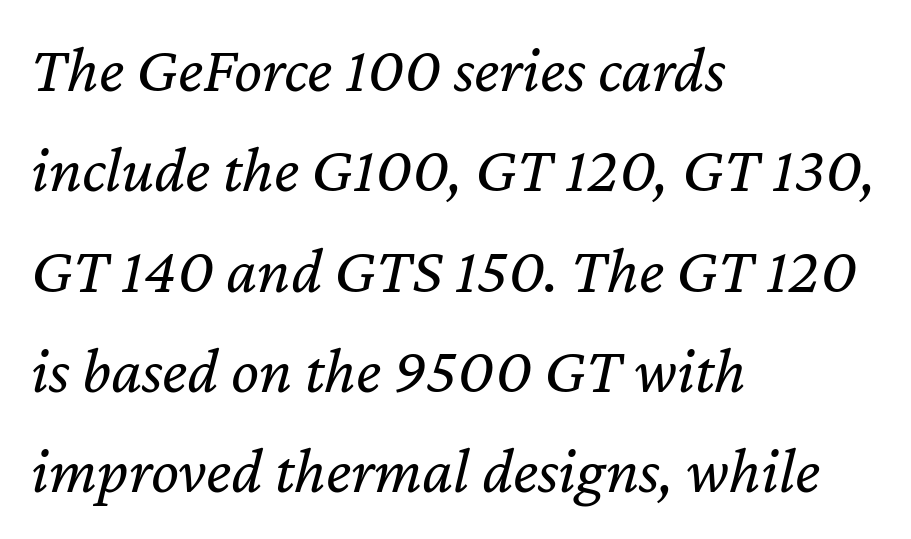
{"italic": "yes", "lean": "right", "slant_degrees": 12, "bold": "no", "weight": "regular", "width": "normal", "stroke_contrast": "low", "x_height": "medium", "monospaced": "no", "underline": "no", "align": "left", "line_spacing": "normal", "line_spacing_ratio": 1.52, "letter_spacing": "normal", "letter_spacing_em": 0.0, "glyph_px": 66}
